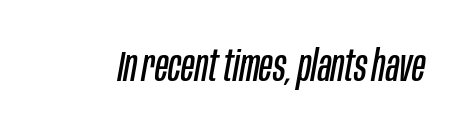
The image shows 43 px regular-weight, condensed type, italic (leaning right); set normal letter spacing, not underlined; low stroke contrast and a large x-height.
